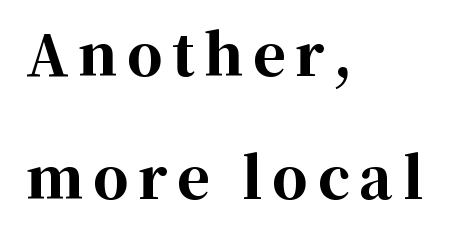
{"serif": "yes", "italic": "no", "bold": "yes", "weight": "bold", "width": "normal", "stroke_contrast": "high", "x_height": "medium", "monospaced": "no", "underline": "no", "align": "left", "line_spacing": "loose", "line_spacing_ratio": 2.2, "glyph_px": 56}
